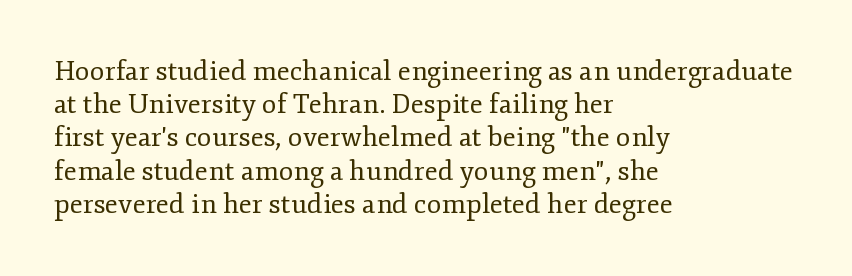
The image shows 27 px text type, upright; set left-aligned, line spacing 1.23x, normal letter spacing, not underlined.
